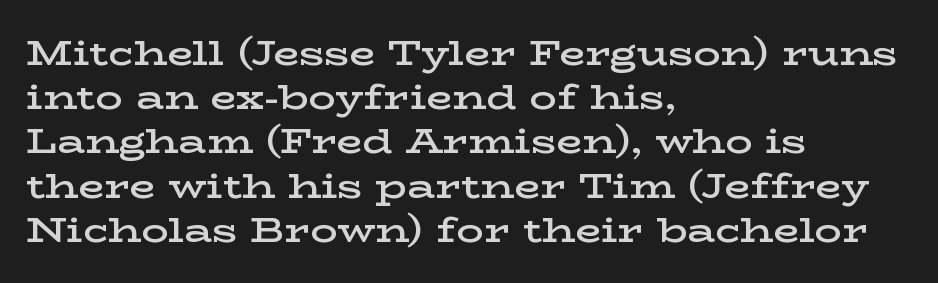
Q: Is the text bold? A: Semi-bold.
Q: Is the text italic (slanted)? A: No, it is upright.
Q: Is the typeface a serif or a sans-serif typeface? A: Serif.
Q: Is the text underlined? A: No.
Q: How is the paragraph aligned? A: Left-aligned.
Q: Is the spacing between letters normal or unusually wide? A: Normal.
Q: Is the spacing between lines tight, normal or loose? A: Normal.
Q: Width (condensed, normal, or wide)? A: Wide.
Q: Stroke contrast? A: Low.
Q: x-height? A: Medium.
Q: Monospaced? A: No.
